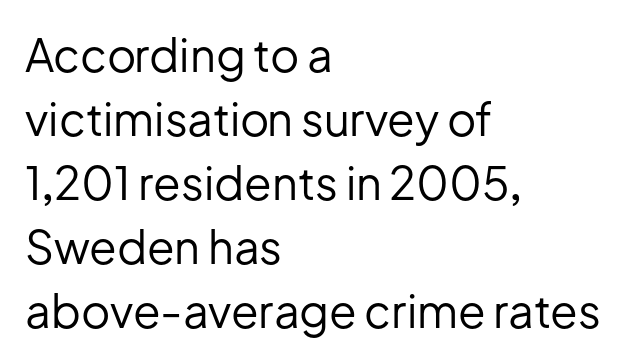
{"serif": "no", "italic": "no", "bold": "no", "weight": "regular", "width": "normal", "stroke_contrast": "low", "x_height": "medium", "monospaced": "no", "underline": "no", "align": "left", "line_spacing": "normal", "line_spacing_ratio": 1.42, "letter_spacing": "normal", "letter_spacing_em": 0.0, "glyph_px": 45}
